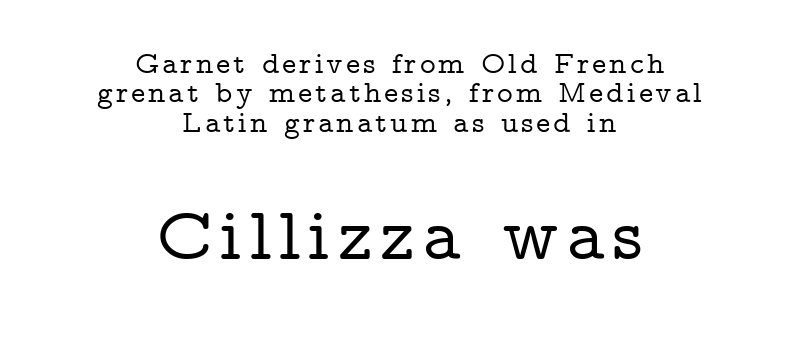
{"serif": "yes", "italic": "no", "width": "wide", "stroke_contrast": "low", "x_height": "medium", "monospaced": "no", "underline": "no", "align": "center", "line_spacing": "tight", "line_spacing_ratio": 0.98, "larger_block": "second", "size_ratio": 2.5, "glyph_px": 75}
